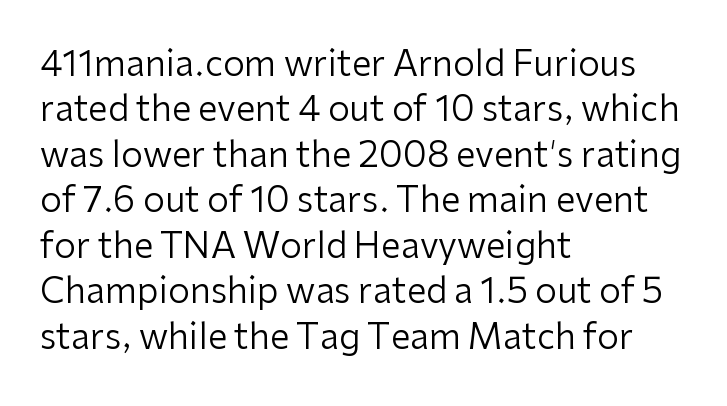
{"serif": "no", "italic": "no", "bold": "no", "weight": "regular", "width": "normal", "stroke_contrast": "low", "x_height": "medium", "monospaced": "no", "underline": "no", "align": "left", "line_spacing": "normal", "line_spacing_ratio": 1.3, "letter_spacing": "normal", "letter_spacing_em": 0.0, "glyph_px": 35}
